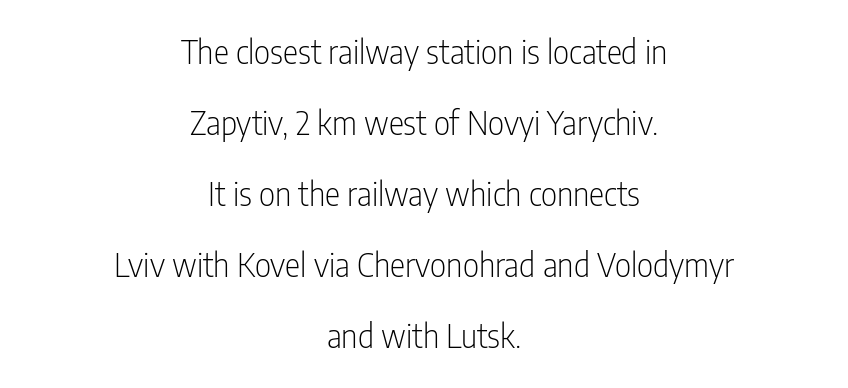
This reads as an unemphasized weight, regular at the heaviest. Do the letters lean? They stand straight. Each letter keeps its own natural width here, so spacing adapts to shape. Tracking value appears to be zero — textbook default spacing. A sans-serif font was chosen for this passage.
